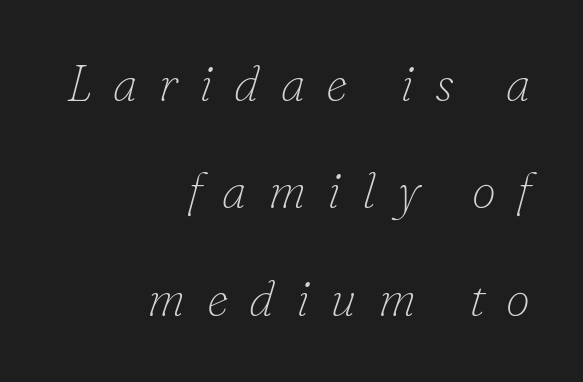
Q: Is the text bold? A: No.
Q: Is the text italic (slanted)? A: Yes, it leans right by about 16 degrees.
Q: Is the typeface a serif or a sans-serif typeface? A: Serif.
Q: Is the text underlined? A: No.
Q: How is the paragraph aligned? A: Right-aligned.
Q: Is the spacing between letters normal or unusually wide? A: Unusually wide.
Q: Is the spacing between lines tight, normal or loose? A: Loose.
Q: Width (condensed, normal, or wide)? A: Normal.
Q: Stroke contrast? A: Low.
Q: x-height? A: Small.
Q: Monospaced? A: No.
